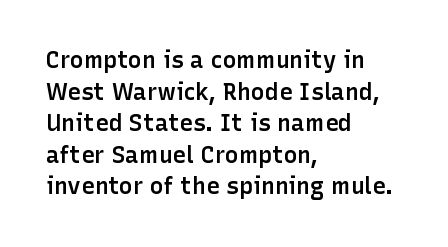
{"italic": "no", "bold": "semi", "underline": "no", "align": "left", "line_spacing": "normal", "line_spacing_ratio": 1.37, "letter_spacing": "normal", "letter_spacing_em": 0.0, "glyph_px": 23}
